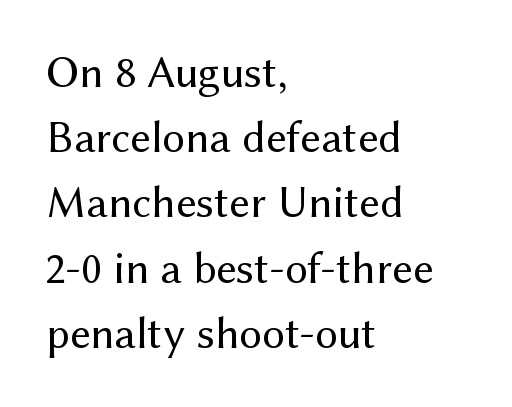
Each letter keeps its own natural width here, so spacing adapts to shape. A light-to-regular cut is what we see here. What kind of face is this? One without serifs — a sans. The passage shown is not underscored anywhere. Regarding leading, the lines here are spaced in the standard way. The font's upright variant was chosen for this text.
